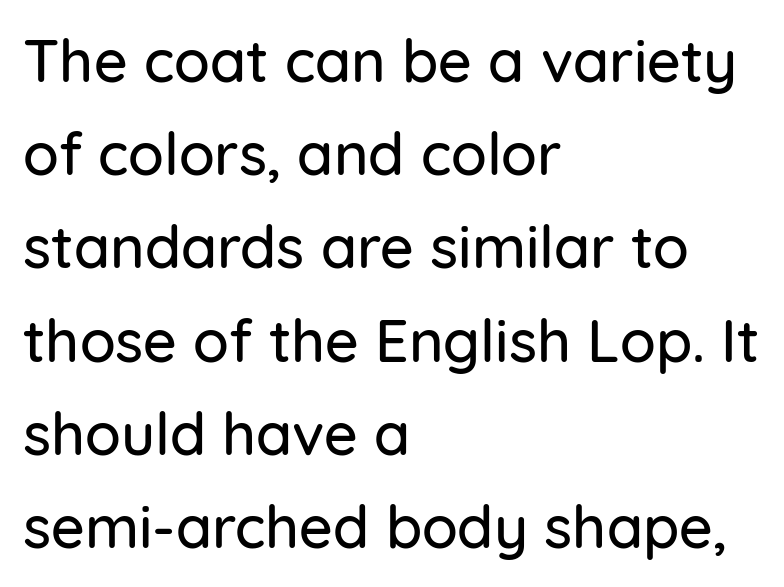
Q: Is the text italic (slanted)? A: No, it is upright.
Q: Is the typeface a serif or a sans-serif typeface? A: Sans-serif.
Q: Is the text underlined? A: No.
Q: How is the paragraph aligned? A: Left-aligned.
Q: Is the spacing between letters normal or unusually wide? A: Normal.
Q: Is the spacing between lines tight, normal or loose? A: Normal.
Q: Width (condensed, normal, or wide)? A: Normal.
Q: Stroke contrast? A: Low.
Q: x-height? A: Medium.
Q: Monospaced? A: No.
